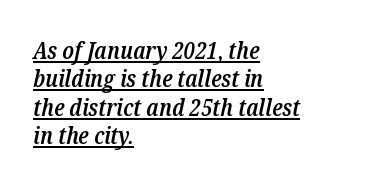
{"italic": "yes", "lean": "right", "slant_degrees": 12, "bold": "semi", "underline": "yes", "align": "left", "line_spacing_ratio": 1.18, "letter_spacing": "normal", "letter_spacing_em": 0.0, "glyph_px": 24}
